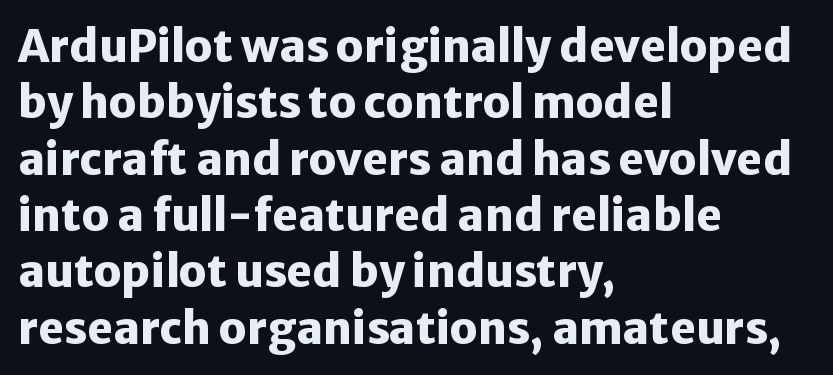
The image shows 44 px heavy sans-serif type, upright; set left-aligned, normal line spacing (1.28x), normal letter spacing, not underlined; low stroke contrast and a medium x-height.
